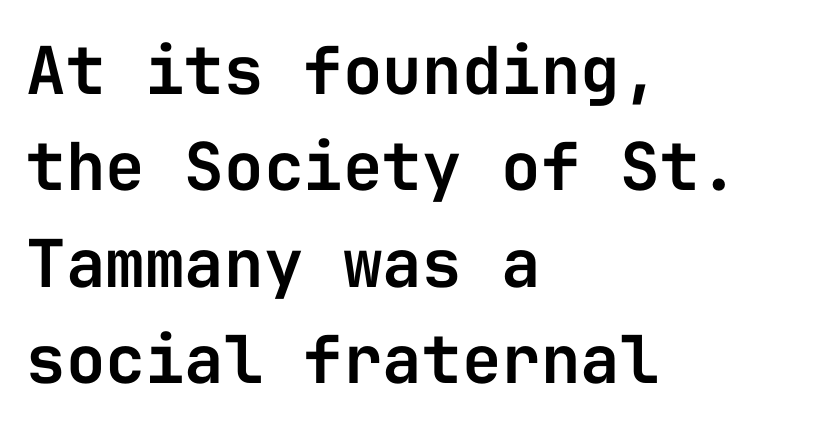
The image shows 66 px sans-serif type, upright, monospaced; set left-aligned, normal line spacing (1.46x), normal letter spacing, not underlined; low stroke contrast and a medium x-height.
